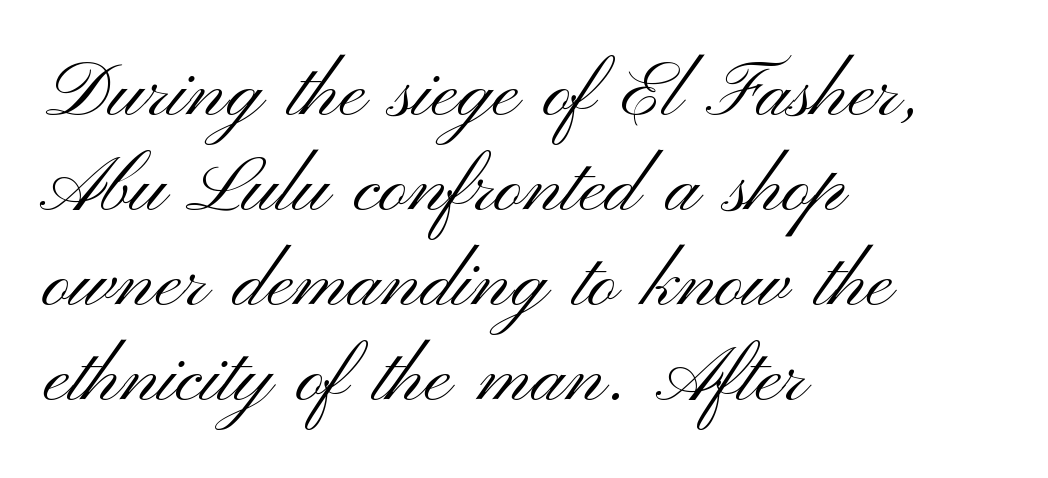
Q: Is the text bold? A: No.
Q: Is the text italic (slanted)? A: Yes.
Q: Is the typeface a serif or a sans-serif typeface? A: Sans-serif.
Q: Is the text underlined? A: No.
Q: How is the paragraph aligned? A: Left-aligned.
Q: Is the spacing between letters normal or unusually wide? A: Normal.
Q: Width (condensed, normal, or wide)? A: Wide.
Q: Stroke contrast? A: Medium.
Q: x-height? A: Small.
Q: Monospaced? A: No.
